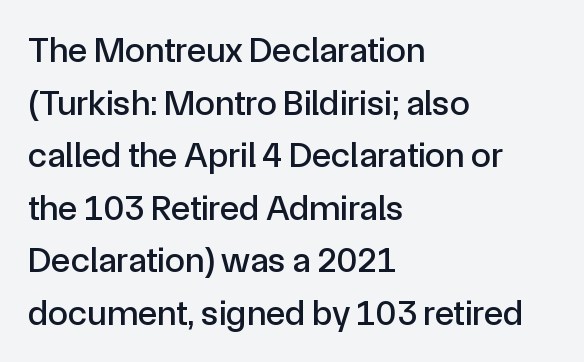
Q: Is the text italic (slanted)? A: No, it is upright.
Q: Is the typeface a serif or a sans-serif typeface? A: Sans-serif.
Q: Is the text underlined? A: No.
Q: How is the paragraph aligned? A: Left-aligned.
Q: Is the spacing between letters normal or unusually wide? A: Normal.
Q: Is the spacing between lines tight, normal or loose? A: Normal.
Q: Width (condensed, normal, or wide)? A: Normal.
Q: x-height? A: Medium.
Q: Monospaced? A: No.
